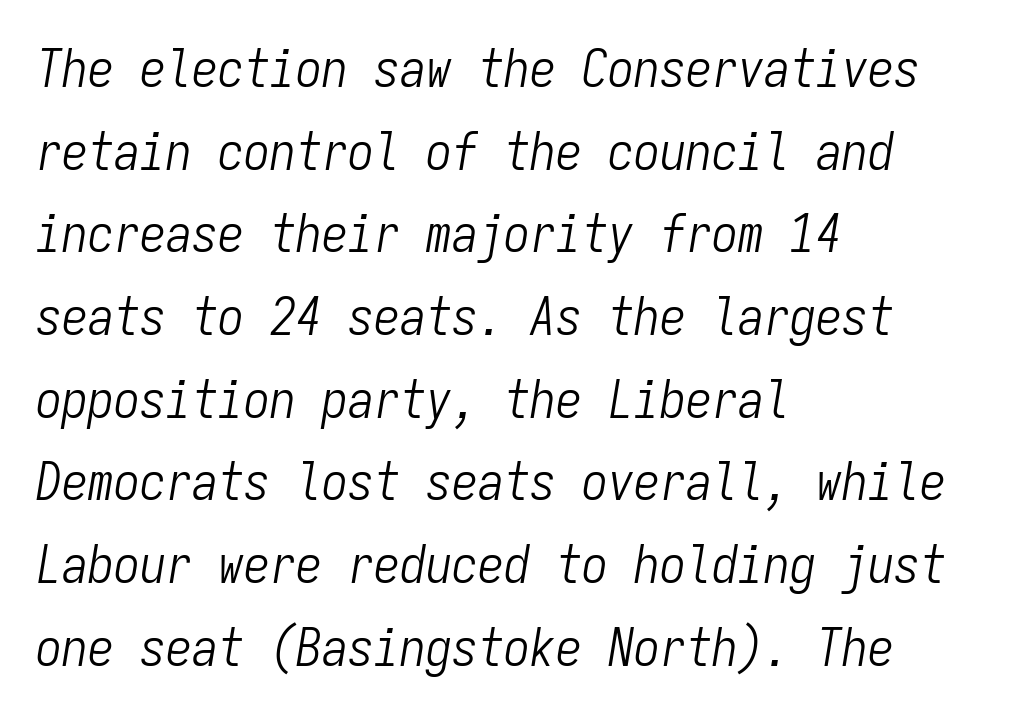
{"italic": "yes", "lean": "right", "slant_degrees": 9, "bold": "no", "weight": "light", "width": "condensed", "stroke_contrast": "low", "x_height": "medium", "monospaced": "yes", "underline": "no", "align": "left", "line_spacing": "normal", "line_spacing_ratio": 1.59, "letter_spacing": "normal", "letter_spacing_em": 0.0, "glyph_px": 52}
